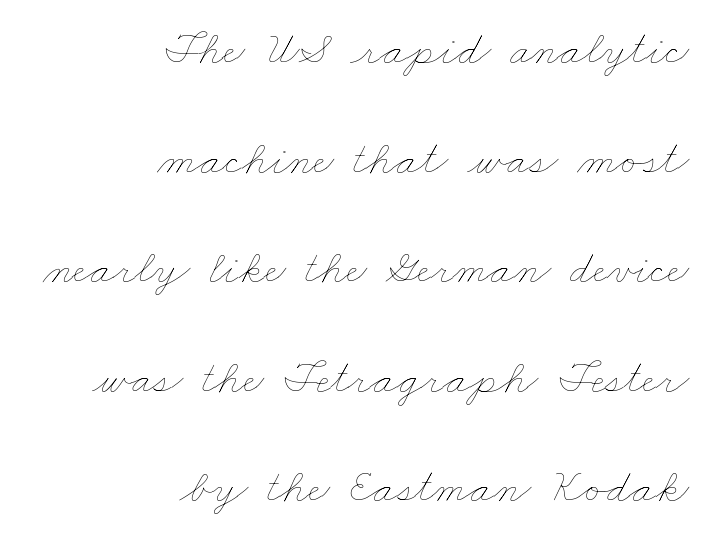
{"bold": "no", "weight": "thin", "width": "wide", "stroke_contrast": "low", "x_height": "small", "monospaced": "no", "underline": "no", "align": "right", "line_spacing": "loose", "line_spacing_ratio": 2.33, "letter_spacing": "normal", "letter_spacing_em": 0.0, "glyph_px": 47}
